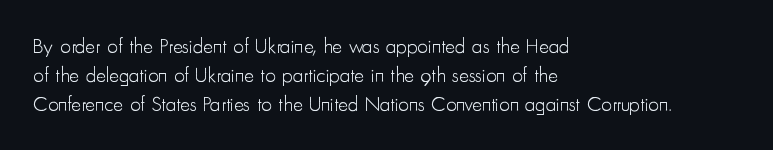
The image shows 21 px text type, upright; set left-aligned, normal line spacing (1.37x), normal letter spacing, not underlined.
